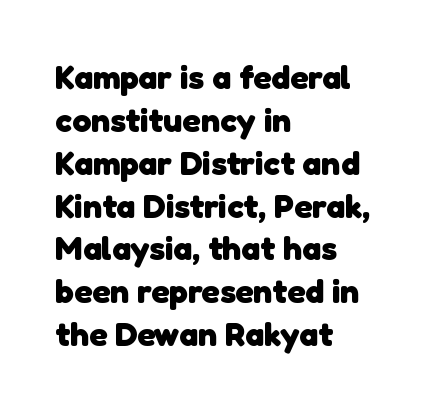
{"serif": "no", "bold": "yes", "weight": "heavy", "width": "normal", "stroke_contrast": "low", "x_height": "medium", "monospaced": "no", "underline": "no", "align": "left", "line_spacing": "normal", "line_spacing_ratio": 1.26, "letter_spacing": "normal", "letter_spacing_em": 0.0, "glyph_px": 34}
